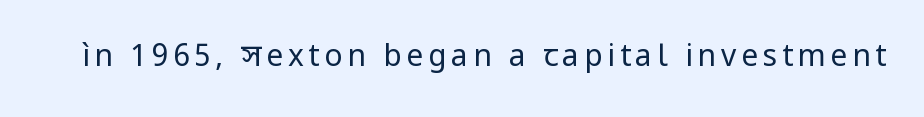
Vertical strokes here are truly vertical. Descenders hang freely into open space. The passage shown is typed in a proportional face where columns would drift. Unbolded letterforms with no extra heft. Letterform terminals end flat and unadorned throughout the passage.
